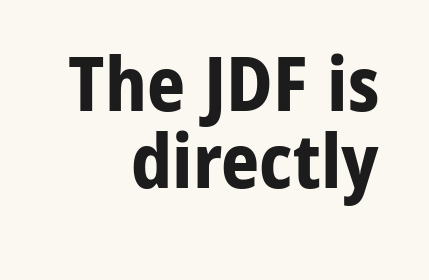
This sample is right-justified, so line beginnings fall wherever the words allow. Rule under the text: the space is simply empty. Vertical strokes here are truly vertical. Interline gaps are noticeably narrow in this sample. These lines are rendered in a variable-pitch font. The type is set solid horizontally, with unmodified tracking.
